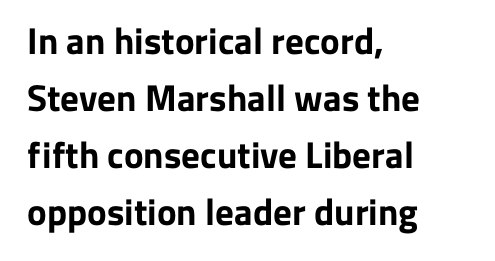
{"serif": "no", "italic": "no", "bold": "yes", "weight": "bold", "width": "normal", "stroke_contrast": "low", "x_height": "medium", "monospaced": "no", "underline": "no", "align": "left", "line_spacing": "normal", "line_spacing_ratio": 1.54, "letter_spacing": "normal", "letter_spacing_em": 0.0, "glyph_px": 37}
